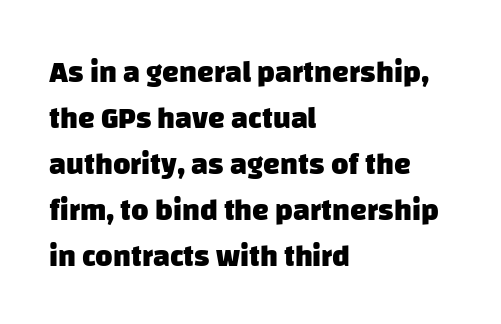
Notice how the passage keeps a crisp vertical edge on the left only. These lines carry a lot of weight — the face is fully bold. Nobody touched the tracking dial on this one. Check where the strokes stop: nothing finishes them off — pure sans. Honestly, the row spacing looks completely unremarkable. The passage shown is typed in a proportional face where columns would drift.
